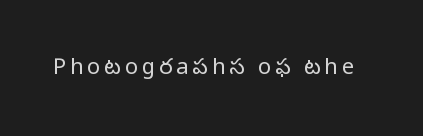
The image shows 22 px text type, upright; set not underlined.
